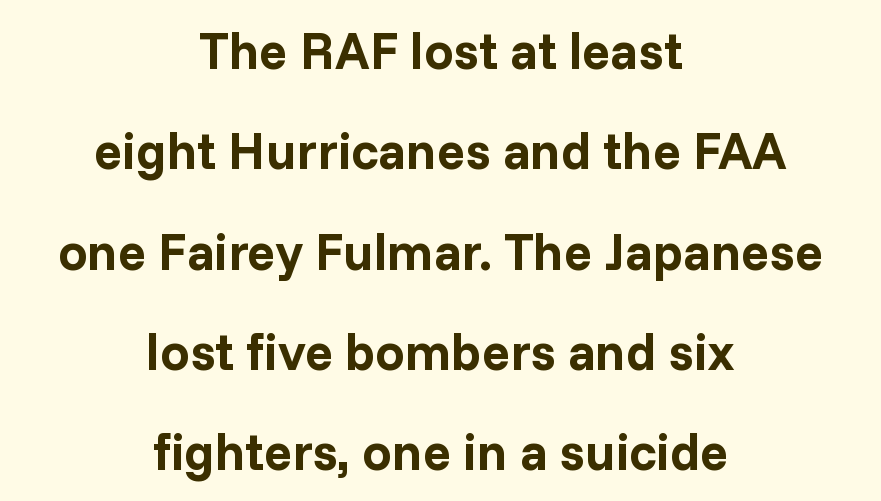
To sum up the face: it is a sans, with no serifs. The lettering stays uniformly vertical, giving the passage a roman look. Rule under the text: the space is simply empty. Does the weight exceed regular? Yes, all the way to bold.
